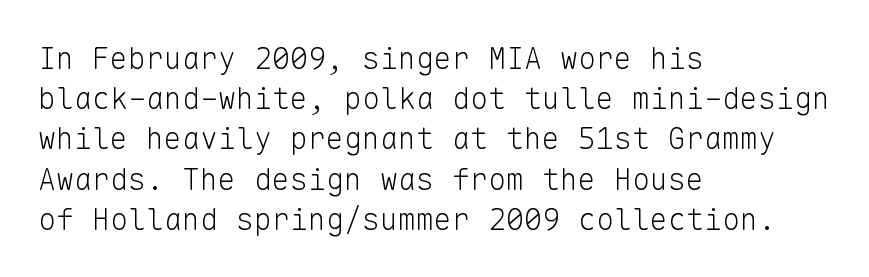
Q: Is the text bold? A: No.
Q: Is the text italic (slanted)? A: No, it is upright.
Q: Is the typeface a serif or a sans-serif typeface? A: Sans-serif.
Q: Is the text underlined? A: No.
Q: How is the paragraph aligned? A: Left-aligned.
Q: Is the spacing between letters normal or unusually wide? A: Normal.
Q: Is the spacing between lines tight, normal or loose? A: Normal.
Q: Width (condensed, normal, or wide)? A: Normal.
Q: Stroke contrast? A: Low.
Q: x-height? A: Medium.
Q: Monospaced? A: Yes.
